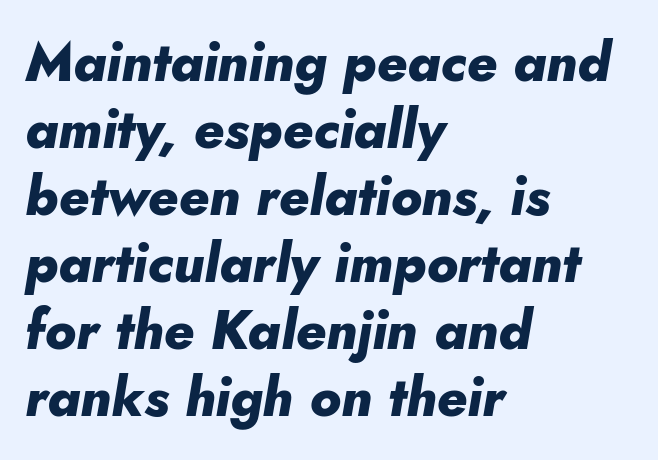
The image shows 54 px heavy type, italic (leaning right); set left-aligned, line spacing 1.24x, normal letter spacing, not underlined; low stroke contrast and a small x-height.
